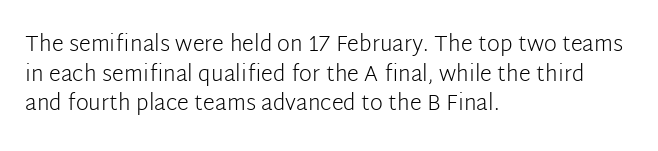
Unmarked baselines from the first word to the last. The designer left line spacing at the default. The rendering anchors every line to the left-hand side. The gaps between neighbouring characters are ordinary and unremarkable. The type sits square on the baseline with zero lean.
